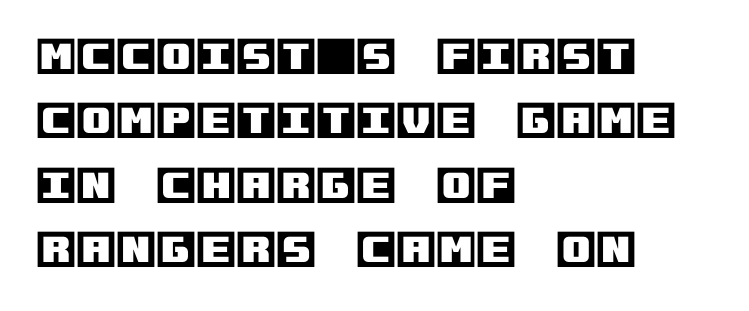
{"italic": "no", "width": "normal", "x_height": "large", "underline": "no", "align": "left", "line_spacing": "normal", "line_spacing_ratio": 1.57, "letter_spacing": "normal", "letter_spacing_em": 0.0, "glyph_px": 41}
